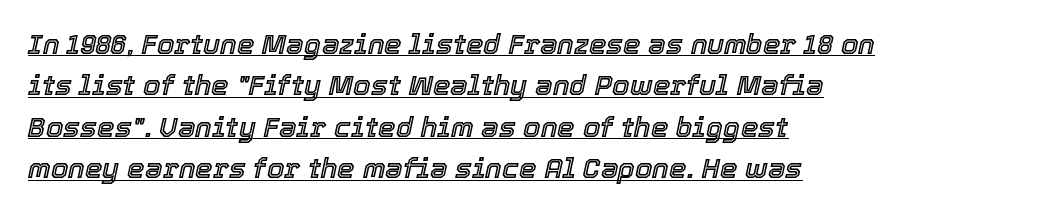
The image shows 28 px text type, italic (leaning right); set left-aligned, normal line spacing (1.48x), normal letter spacing, underlined; a medium x-height.
